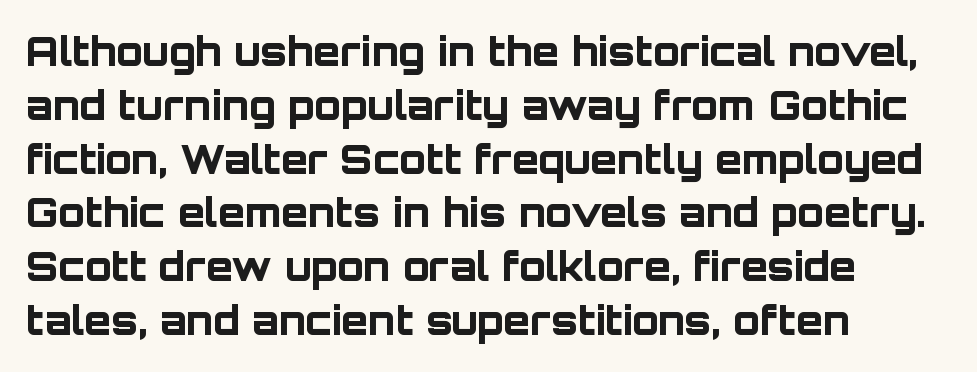
Q: Is the text bold? A: Yes.
Q: Is the text italic (slanted)? A: No, it is upright.
Q: Is the typeface a serif or a sans-serif typeface? A: Sans-serif.
Q: Is the text underlined? A: No.
Q: How is the paragraph aligned? A: Left-aligned.
Q: Is the spacing between letters normal or unusually wide? A: Normal.
Q: Is the spacing between lines tight, normal or loose? A: Normal.
Q: Width (condensed, normal, or wide)? A: Normal.
Q: Stroke contrast? A: Low.
Q: x-height? A: Large.
Q: Monospaced? A: No.
